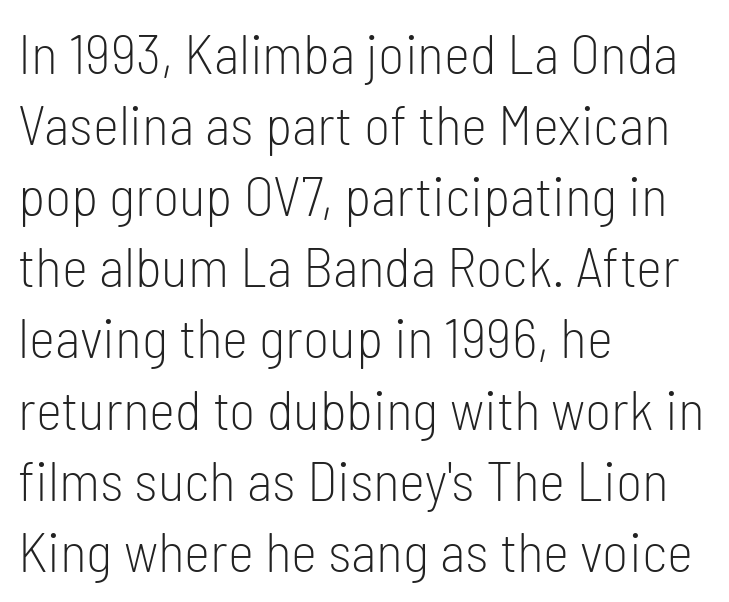
The line texture is even and compact thanks to regular tracking. Line beginnings align vertically; line endings do not. The typesetting does not lean heavy: it is not bold. The rows are spaced the way most documents space them.
